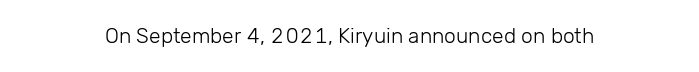
The image shows 21 px text type, upright; set normal letter spacing, not underlined.
